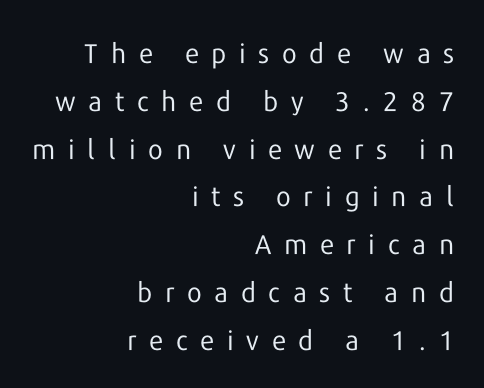
The image shows 27 px text type, upright; set right-aligned, line spacing 1.77x, unusually wide letter spacing (+0.47 em), not underlined.
